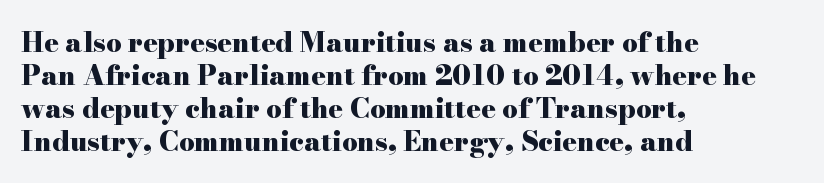
{"italic": "no", "bold": "yes", "underline": "no", "align": "left", "line_spacing_ratio": 1.22, "letter_spacing": "normal", "letter_spacing_em": 0.0, "glyph_px": 27}
